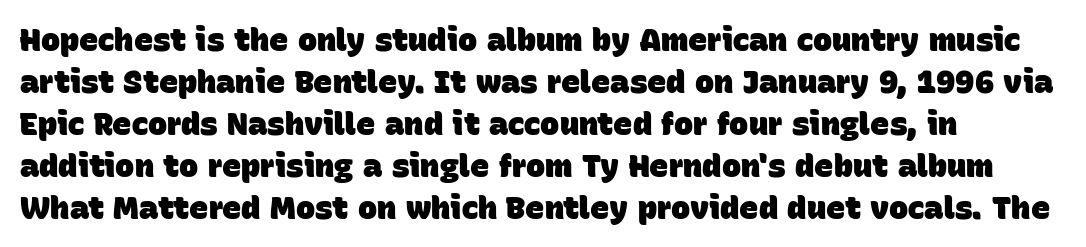
Q: Is the text bold? A: Yes.
Q: Is the typeface a serif or a sans-serif typeface? A: Sans-serif.
Q: Is the text underlined? A: No.
Q: How is the paragraph aligned? A: Left-aligned.
Q: Is the spacing between letters normal or unusually wide? A: Normal.
Q: Is the spacing between lines tight, normal or loose? A: Normal.
Q: Width (condensed, normal, or wide)? A: Normal.
Q: Stroke contrast? A: Low.
Q: x-height? A: Large.
Q: Monospaced? A: No.
